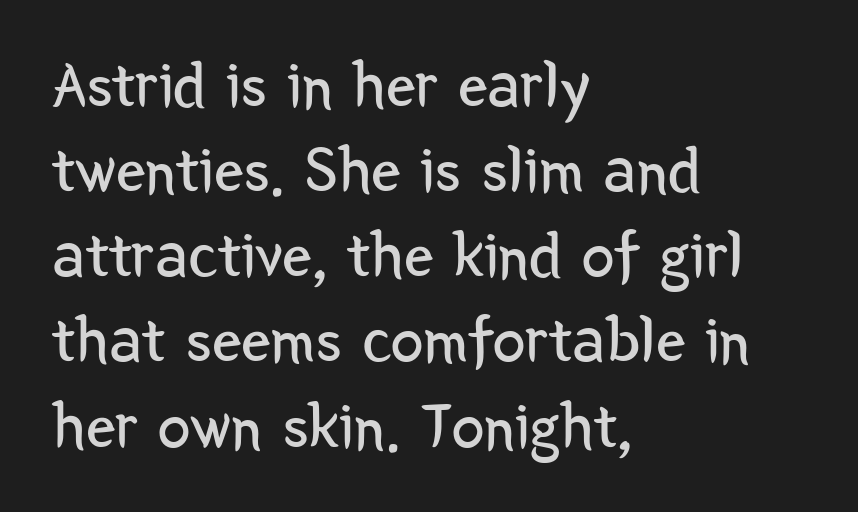
{"serif": "no", "italic": "no", "bold": "no", "weight": "regular", "width": "condensed", "stroke_contrast": "low", "x_height": "medium", "monospaced": "no", "underline": "no", "align": "left", "line_spacing": "normal", "line_spacing_ratio": 1.29, "letter_spacing": "normal", "letter_spacing_em": 0.0, "glyph_px": 66}
